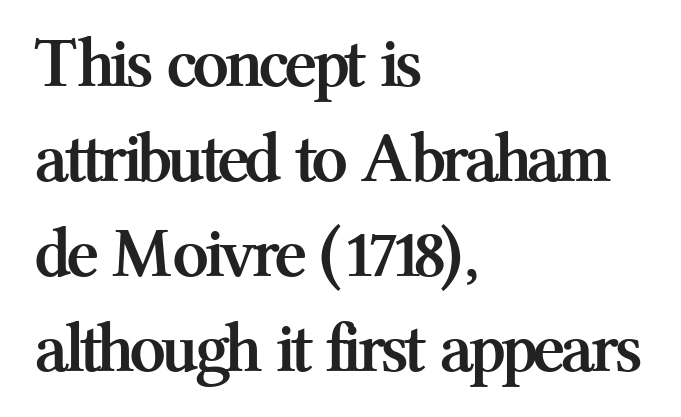
Q: Is the text bold? A: Yes.
Q: Is the text italic (slanted)? A: No, it is upright.
Q: Is the typeface a serif or a sans-serif typeface? A: Serif.
Q: Is the text underlined? A: No.
Q: How is the paragraph aligned? A: Left-aligned.
Q: Is the spacing between letters normal or unusually wide? A: Normal.
Q: Is the spacing between lines tight, normal or loose? A: Normal.
Q: Width (condensed, normal, or wide)? A: Normal.
Q: Stroke contrast? A: Medium.
Q: x-height? A: Medium.
Q: Monospaced? A: No.
